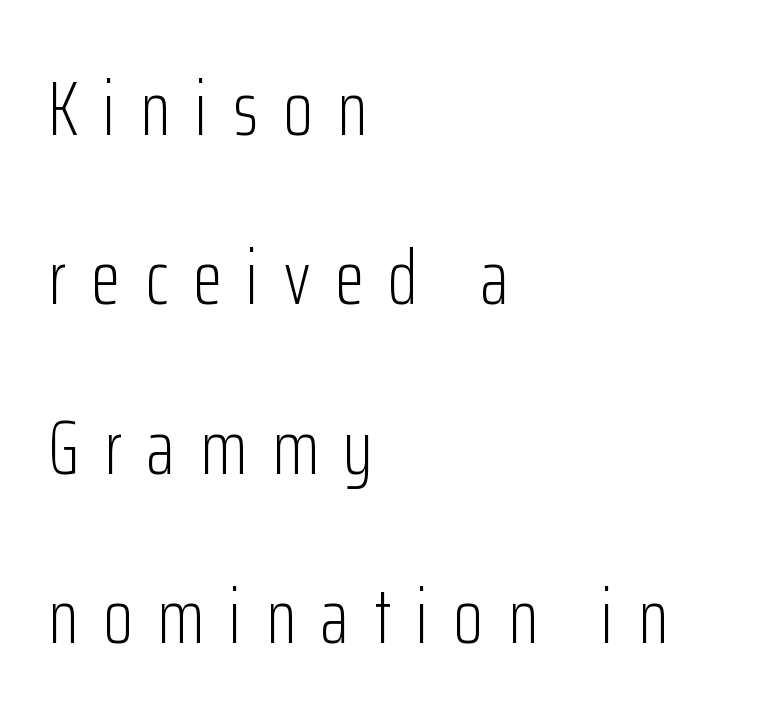
The image shows 76 px light, condensed sans-serif type, upright; set left-aligned, loose line spacing (2.23x), unusually wide letter spacing (+0.33 em), not underlined; low stroke contrast and a medium x-height.
